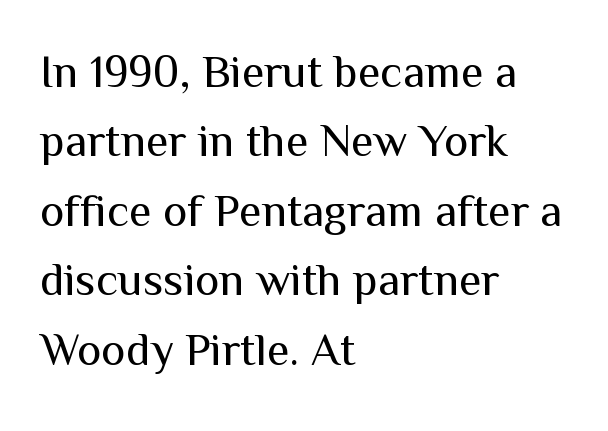
The rendering uses natural spacing where letterforms have individual widths. Alignment: flush left. The cut favours lightness, reaching ordinary text weight at its darkest. The leading is moderate, giving the passage an even texture. Honestly, the letter spacing is just normal — you wouldn't notice it.
